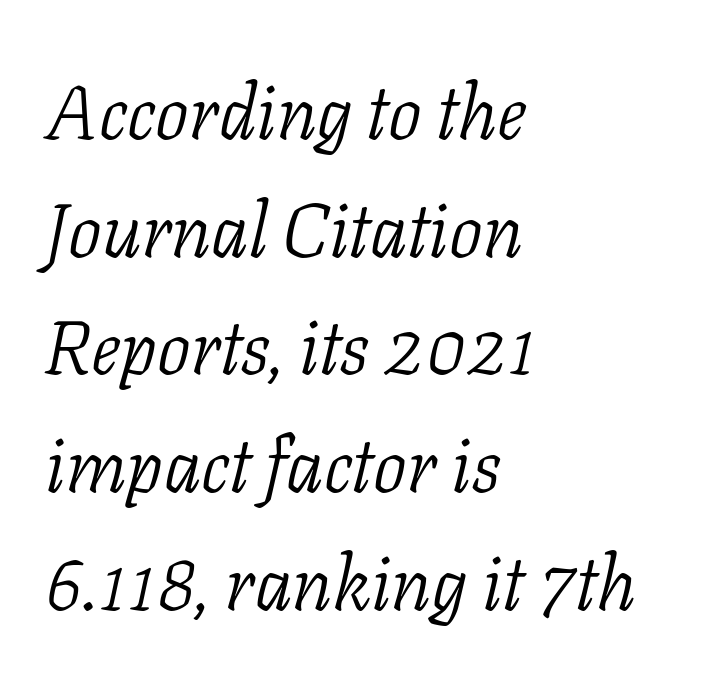
A classic flush-left, rag-right setting is used for this passage. Is the stroke heavy? The answer is a plain regular-or-lighter. Rendered with sloped, italic letterforms. There is no visible air inserted between adjacent glyphs. The words here are not underlined. The lines sit at an ordinary, default distance from one another.
